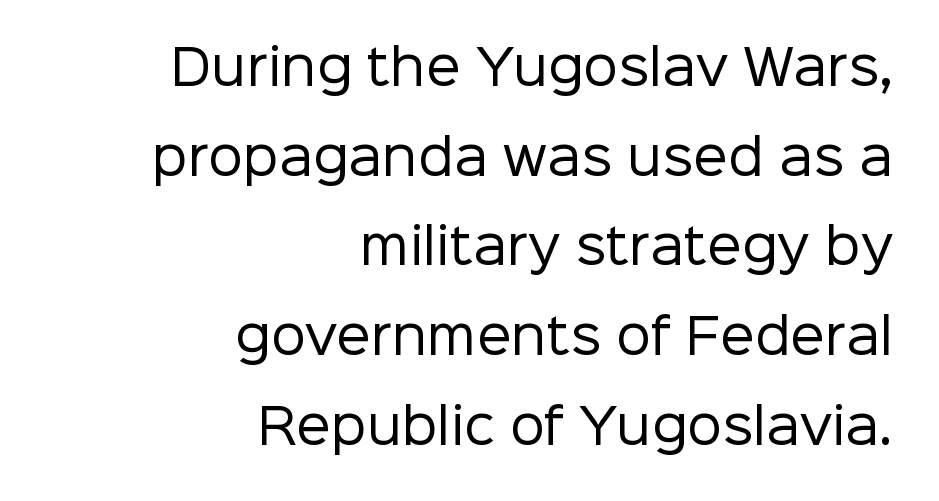
Q: Is the text bold? A: No.
Q: Is the text italic (slanted)? A: No, it is upright.
Q: Is the typeface a serif or a sans-serif typeface? A: Sans-serif.
Q: Is the text underlined? A: No.
Q: How is the paragraph aligned? A: Right-aligned.
Q: Is the spacing between letters normal or unusually wide? A: Normal.
Q: Width (condensed, normal, or wide)? A: Normal.
Q: Stroke contrast? A: Low.
Q: x-height? A: Medium.
Q: Monospaced? A: No.
